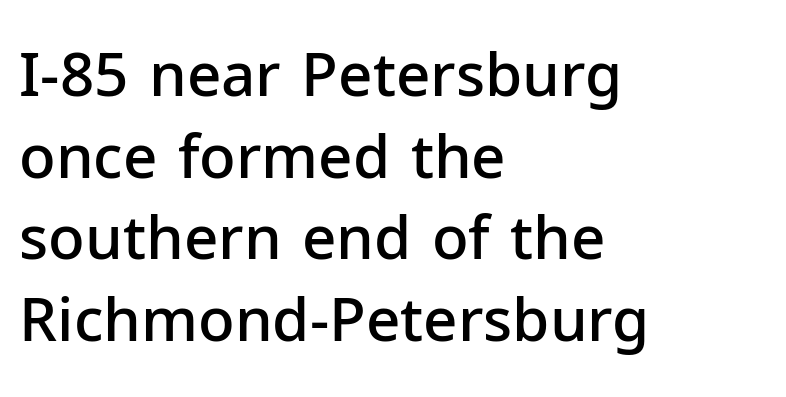
Q: Is the text bold? A: Semi-bold.
Q: Is the text italic (slanted)? A: No, it is upright.
Q: Is the typeface a serif or a sans-serif typeface? A: Sans-serif.
Q: Is the text underlined? A: No.
Q: How is the paragraph aligned? A: Left-aligned.
Q: Is the spacing between letters normal or unusually wide? A: Normal.
Q: Is the spacing between lines tight, normal or loose? A: Normal.
Q: Width (condensed, normal, or wide)? A: Normal.
Q: Stroke contrast? A: Low.
Q: x-height? A: Medium.
Q: Monospaced? A: No.
